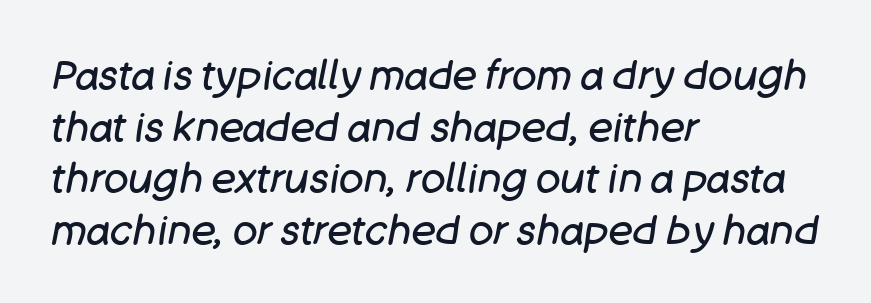
Q: Is the text bold? A: No.
Q: Is the text italic (slanted)? A: Yes, it leans right by about 11 degrees.
Q: Is the text underlined? A: No.
Q: How is the paragraph aligned? A: Left-aligned.
Q: Is the spacing between letters normal or unusually wide? A: Normal.
Q: Is the spacing between lines tight, normal or loose? A: Normal.
Q: Width (condensed, normal, or wide)? A: Normal.
Q: Stroke contrast? A: Low.
Q: x-height? A: Large.
Q: Monospaced? A: No.
